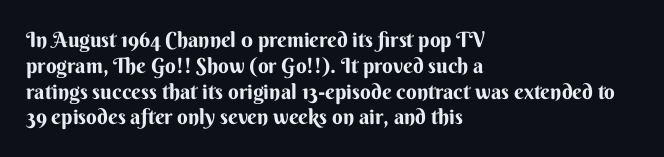
{"italic": "no", "underline": "no", "align": "left", "line_spacing_ratio": 1.23, "letter_spacing": "normal", "letter_spacing_em": 0.0, "glyph_px": 21}
